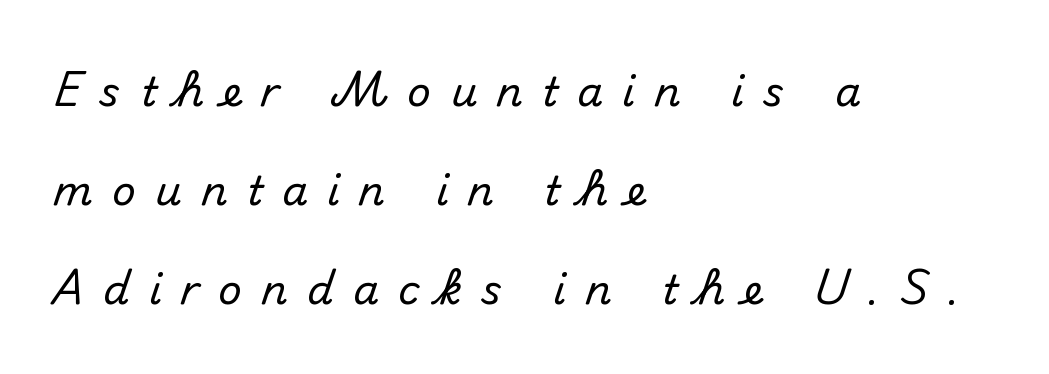
{"serif": "no", "width": "normal", "stroke_contrast": "medium", "x_height": "small", "monospaced": "no", "underline": "no", "align": "left", "line_spacing": "loose", "line_spacing_ratio": 2.42, "letter_spacing": "wide", "letter_spacing_em": 0.47, "glyph_px": 41}
